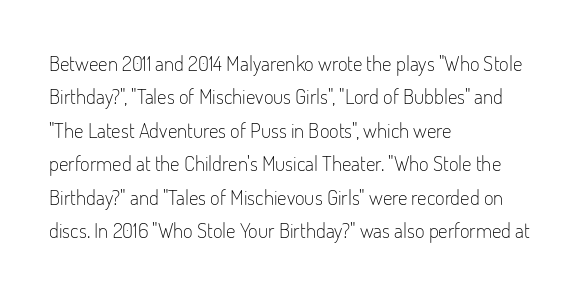
The image shows 21 px text type, upright; set left-aligned, normal line spacing (1.59x), normal letter spacing, not underlined.
